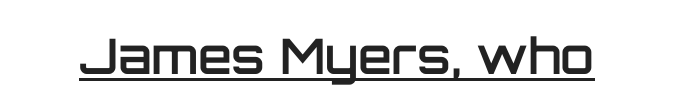
{"serif": "no", "italic": "no", "bold": "semi", "weight": "semibold", "width": "normal", "stroke_contrast": "low", "x_height": "large", "monospaced": "no", "underline": "yes", "letter_spacing": "normal", "letter_spacing_em": 0.0, "glyph_px": 49}
